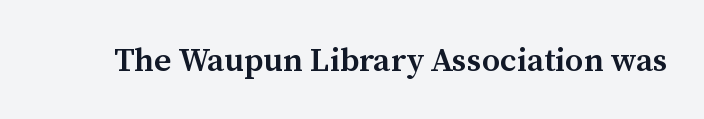
In terms of posture, this sample is upright. Proportional: the letters do not fall into vertical columns. What stands out about the letter spacing? Nothing — it is the standard amount. Observe the serifs anchoring each vertical stroke in this sample. The face used here is a semibold: visibly heavier than regular, lighter than bold. The space directly below the letters is spotless.
